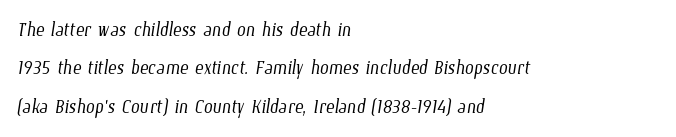
The space beneath each line is pristine and unruled. Layout note: lines flush left. This is not heavy type; no bold has been used. Reading down the column, the eye jumps a familiar distance to each next line.
